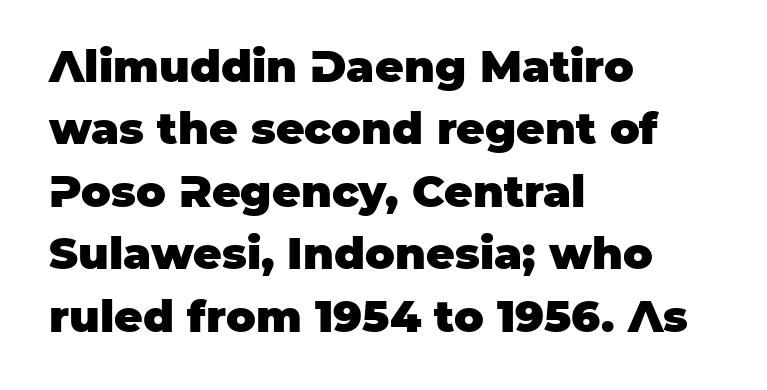
The image shows 44 px heavy sans-serif type, upright; set left-aligned, normal line spacing (1.42x), normal letter spacing, not underlined; low stroke contrast and a large x-height.
